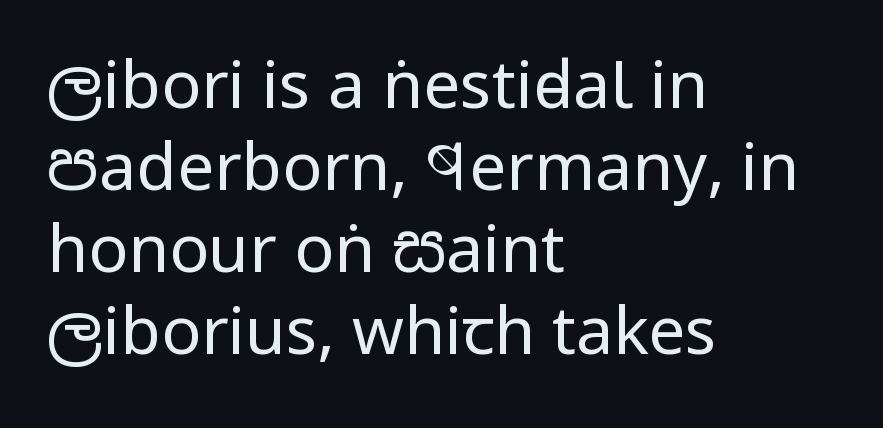
Q: Is the text bold? A: No.
Q: Is the text italic (slanted)? A: No, it is upright.
Q: Is the typeface a serif or a sans-serif typeface? A: Sans-serif.
Q: Is the text underlined? A: No.
Q: How is the paragraph aligned? A: Left-aligned.
Q: Is the spacing between letters normal or unusually wide? A: Normal.
Q: Width (condensed, normal, or wide)? A: Condensed.
Q: Stroke contrast? A: Low.
Q: x-height? A: Large.
Q: Monospaced? A: No.
